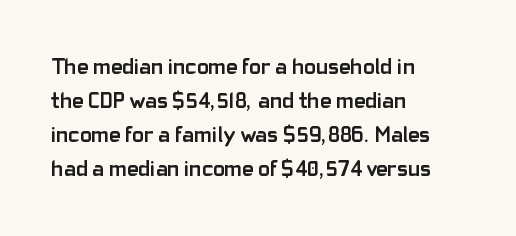
Underline: absent. Default kerning and tracking; the words read as compact shapes. Successive baselines arrive at the customary interval. You can tell it's not italic because the verticals are truly vertical. One-word summary of the alignment: left. These lines carry a lot of weight — the face is fully bold.
